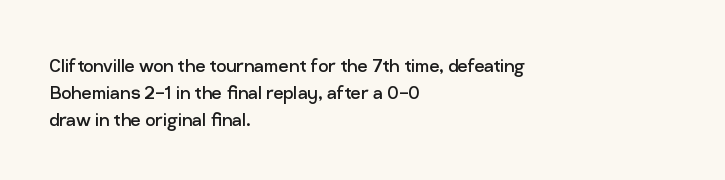
Q: Is the text bold? A: No.
Q: Is the text italic (slanted)? A: No, it is upright.
Q: Is the text underlined? A: No.
Q: How is the paragraph aligned? A: Left-aligned.
Q: Is the spacing between letters normal or unusually wide? A: Normal.
